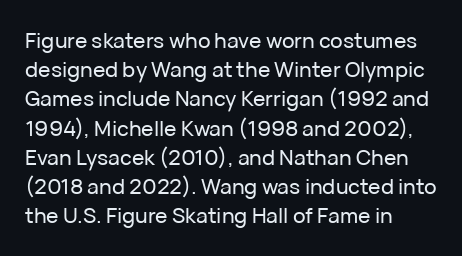
The image shows 21 px text type, upright; set left-aligned, normal line spacing (1.39x), normal letter spacing, not underlined.
